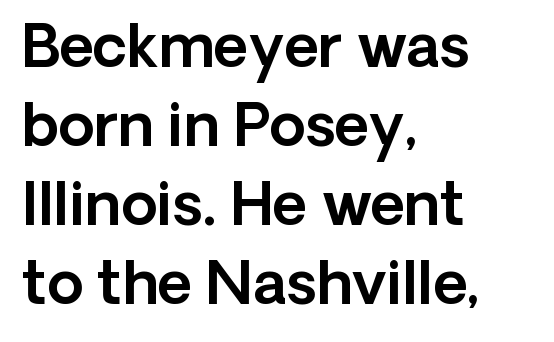
The rendering anchors every line to the left-hand side. You could call the tracking neutral — neither tight nor loose. Notice how the stems are strictly vertical — no italics here. Underline: absent. Examine the stroke ends and you'll find no serifs. These lines are rendered in a variable-pitch font.
